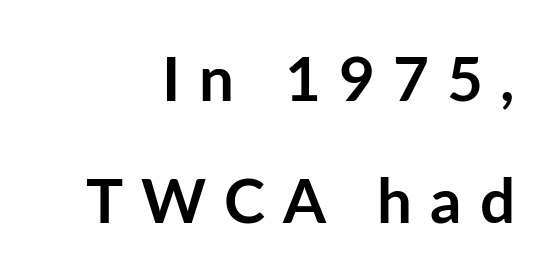
The face used here is rendered with a markedly widened letterfit. Letters rest on an invisible, unmarked baseline. A flush-right, rag-left setting is used for this passage. Notice how thick the strokes are: this is what a full bold looks like. The type sits square on the baseline with zero lean. Look at the bottom of the vertical strokes: they stop flat, with no serifs.
